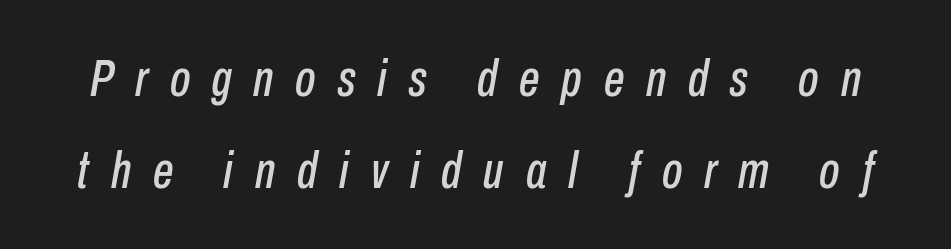
Honestly, there is no underline to notice here at all. The passage shown is typed in a proportional face where columns would drift. You can tell it's italic because the verticals aren't actually vertical. Each word looks stretched out because of the extra space between its letters.
